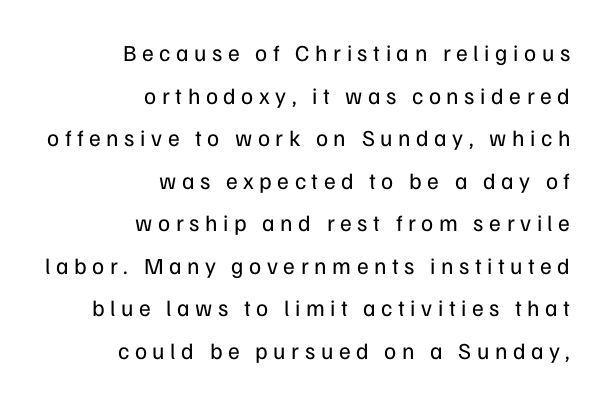
Q: Is the text bold? A: No.
Q: Is the text italic (slanted)? A: No, it is upright.
Q: Is the text underlined? A: No.
Q: How is the paragraph aligned? A: Right-aligned.
Q: Is the spacing between letters normal or unusually wide? A: Unusually wide.
